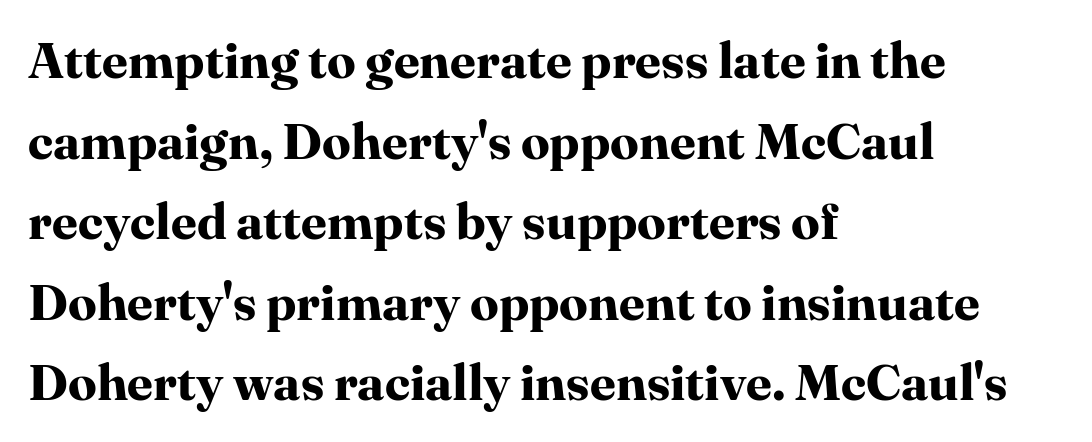
The image shows 51 px bold serif type, upright; set left-aligned, normal line spacing (1.58x), normal letter spacing, not underlined; high stroke contrast and a medium x-height.
